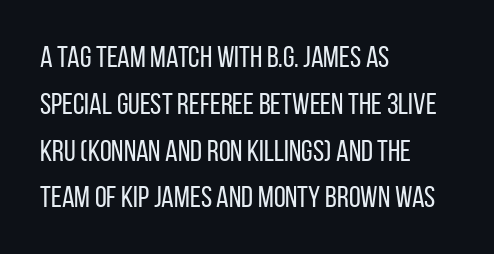
Q: Is the text bold? A: No.
Q: Is the text italic (slanted)? A: No, it is upright.
Q: Is the typeface a serif or a sans-serif typeface? A: Sans-serif.
Q: Is the text underlined? A: No.
Q: How is the paragraph aligned? A: Left-aligned.
Q: Is the spacing between letters normal or unusually wide? A: Normal.
Q: Is the spacing between lines tight, normal or loose? A: Normal.
Q: Width (condensed, normal, or wide)? A: Condensed.
Q: Stroke contrast? A: Low.
Q: x-height? A: Large.
Q: Monospaced? A: No.
